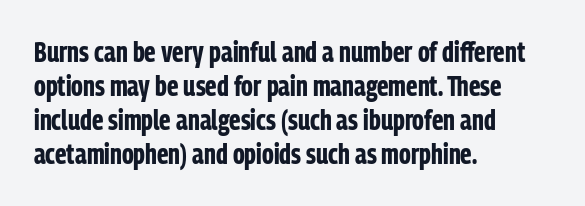
{"serif": "no", "italic": "no", "bold": "yes", "weight": "bold", "width": "condensed", "stroke_contrast": "low", "x_height": "medium", "monospaced": "no", "underline": "no", "align": "left", "line_spacing_ratio": 1.22, "letter_spacing": "normal", "letter_spacing_em": 0.0, "glyph_px": 28}
